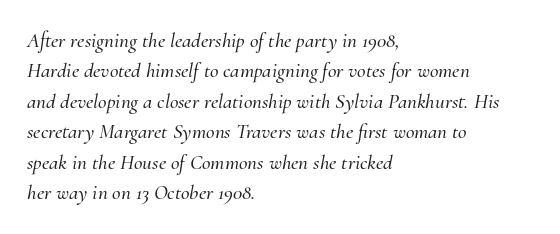
{"italic": "yes", "lean": "right", "slant_degrees": 10, "underline": "no", "align": "left", "line_spacing": "normal", "line_spacing_ratio": 1.45, "letter_spacing": "normal", "letter_spacing_em": 0.0, "glyph_px": 21}
